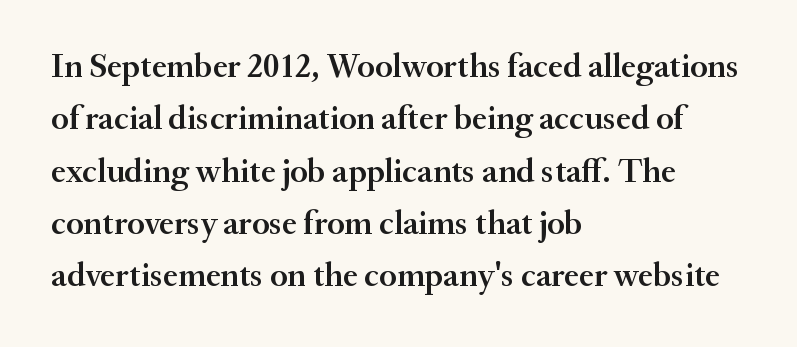
Note: serifs present on the glyphs. Caption: semibold face, moderately heavy strokes. This rendering features lettering with no underline. The specimen reads as upright at a glance.
